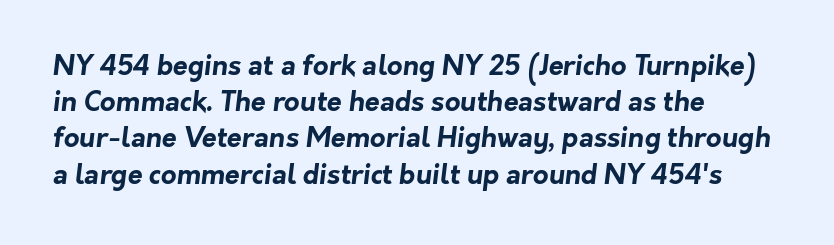
Q: Is the text bold? A: Yes.
Q: Is the text underlined? A: No.
Q: How is the paragraph aligned? A: Left-aligned.
Q: Is the spacing between letters normal or unusually wide? A: Normal.
Q: Is the spacing between lines tight, normal or loose? A: Normal.
